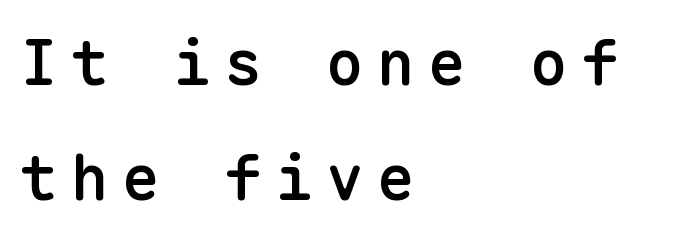
Think of a typewriter: that constant character pitch is what you see here. A bare baseline throughout the passage. The ragged edge is on the right, which tells us the setting is flush left. Its strokes are somewhat broadened, the hallmark of semibold type.
